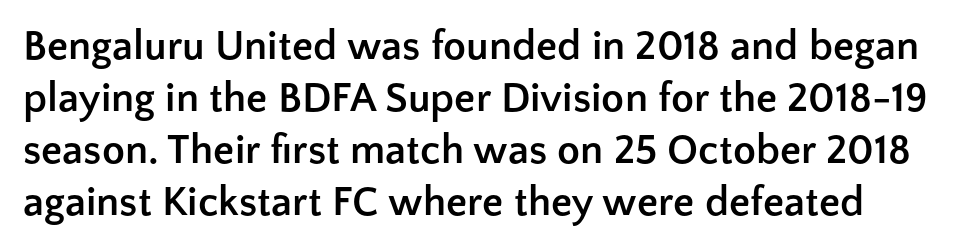
The image shows 42 px semibold sans-serif type, upright; set line spacing 1.24x, normal letter spacing, not underlined; low stroke contrast and a medium x-height.
